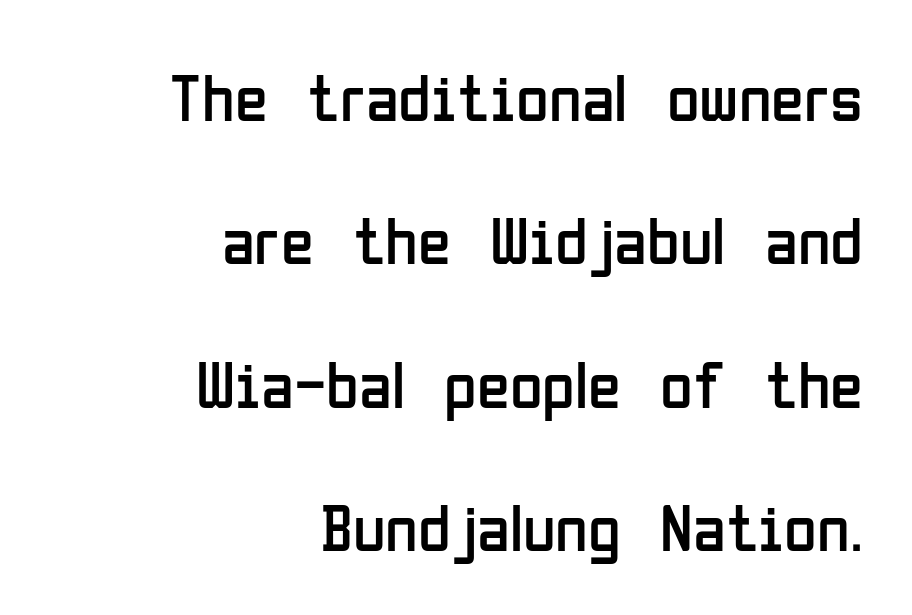
Type style note: lacks serifs. Stems and bowls with no extra thickness — not bold. The specimen omits any rule beneath the text block's lines. Is there much room between lines? Yes — plenty of vertical air separates them.
